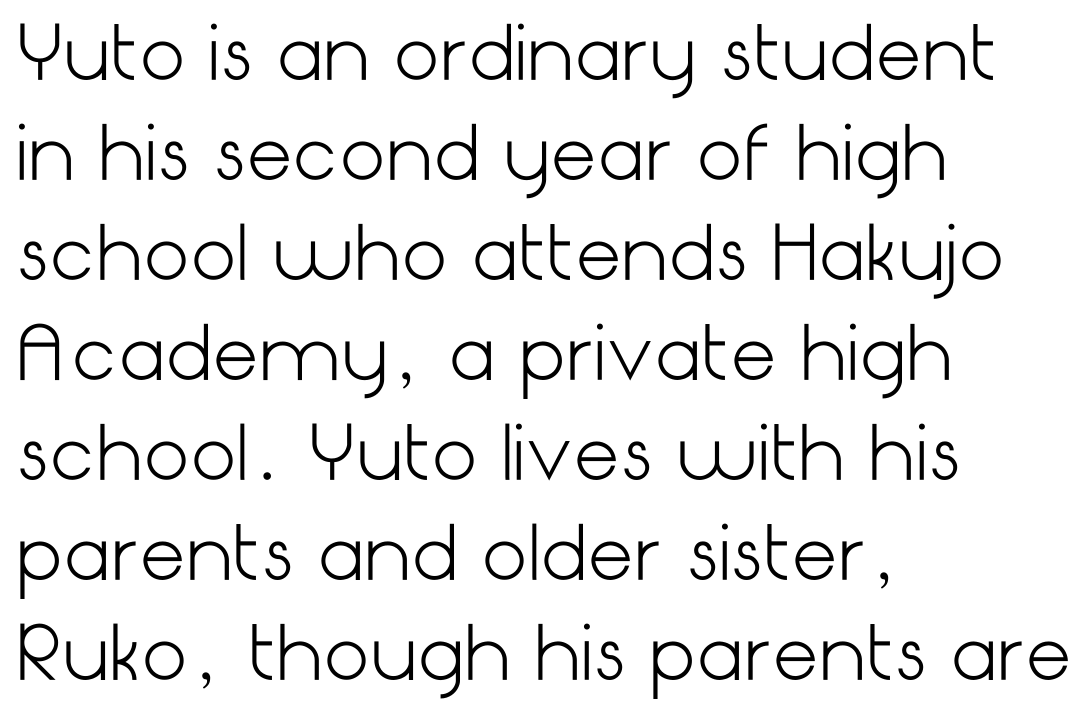
{"serif": "no", "italic": "no", "bold": "no", "weight": "light", "width": "normal", "stroke_contrast": "low", "x_height": "medium", "underline": "no", "align": "left", "line_spacing": "normal", "line_spacing_ratio": 1.37, "letter_spacing": "normal", "letter_spacing_em": 0.0, "glyph_px": 73}
